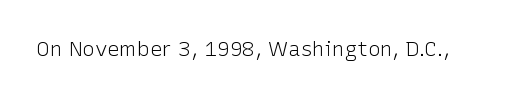
{"italic": "no", "bold": "no", "underline": "no", "letter_spacing": "normal", "letter_spacing_em": 0.0, "glyph_px": 21}
